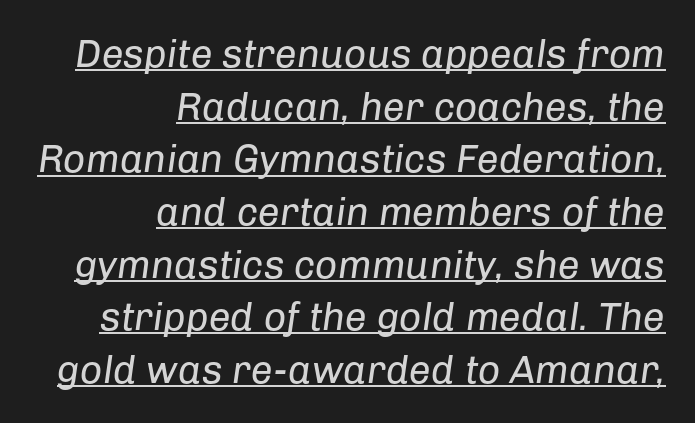
{"italic": "yes", "lean": "right", "slant_degrees": 8, "bold": "no", "weight": "regular", "width": "normal", "stroke_contrast": "low", "x_height": "medium", "monospaced": "no", "underline": "yes", "align": "right", "line_spacing": "normal", "line_spacing_ratio": 1.35, "letter_spacing": "normal", "letter_spacing_em": 0.0, "glyph_px": 39}
